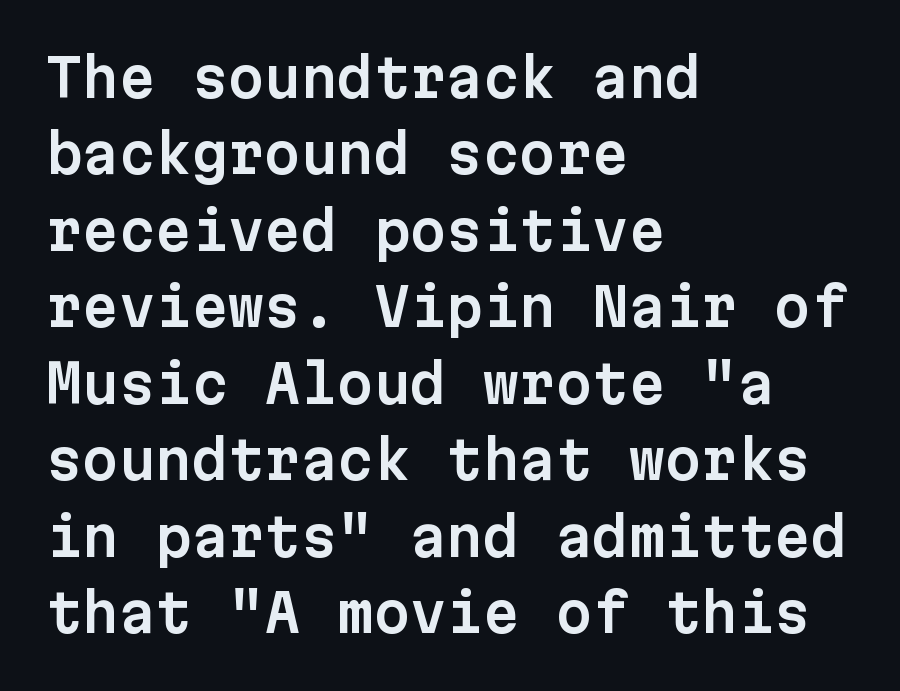
Q: Is the text italic (slanted)? A: No, it is upright.
Q: Is the typeface a serif or a sans-serif typeface? A: Sans-serif.
Q: Is the text underlined? A: No.
Q: How is the paragraph aligned? A: Left-aligned.
Q: Is the spacing between letters normal or unusually wide? A: Normal.
Q: Is the spacing between lines tight, normal or loose? A: Normal.
Q: Width (condensed, normal, or wide)? A: Normal.
Q: Stroke contrast? A: Low.
Q: x-height? A: Medium.
Q: Monospaced? A: Yes.
